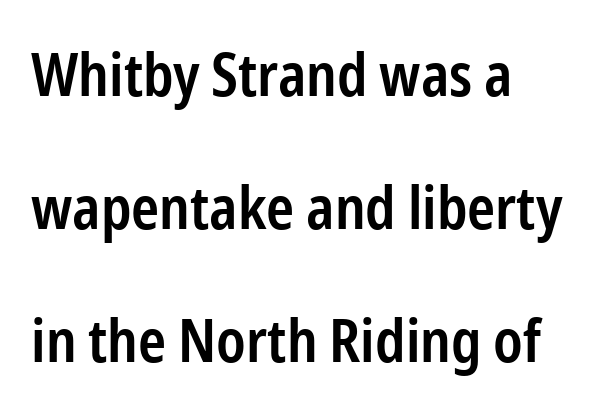
Alignment: flush left. The passage shown stacks its lines with a broad gap. Just letters on the line, the space beneath them empty. In terms of letterspacing, this is plain default setting. Looks like regular typesetting: each glyph gets only the width it needs.
